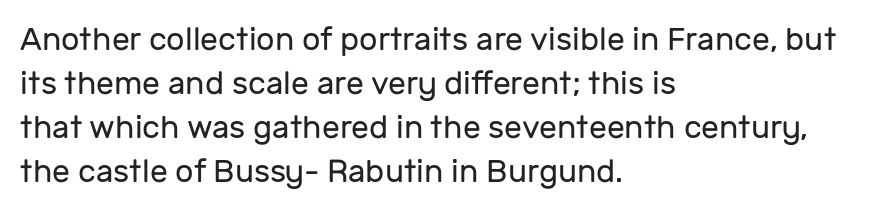
Honestly, there is no underline to notice here at all. The typeface chosen for these lines omits serifs. This sample is left-justified, so line endings fall wherever the words run out. This is the regular roman posture of the typeface.
